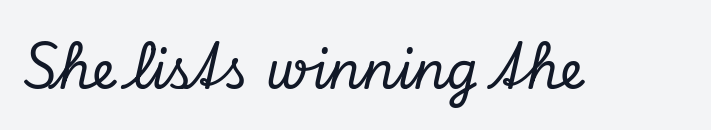
Q: Is the text italic (slanted)? A: Yes, it leans right by about 13 degrees.
Q: Is the typeface a serif or a sans-serif typeface? A: Serif.
Q: Is the text underlined? A: No.
Q: Is the spacing between letters normal or unusually wide? A: Normal.
Q: Width (condensed, normal, or wide)? A: Normal.
Q: Stroke contrast? A: Low.
Q: x-height? A: Small.
Q: Monospaced? A: No.
